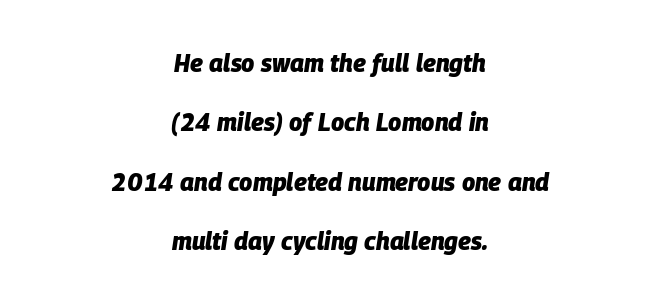
The image shows 24 px bold type, italic (leaning right); set centered, loose line spacing (2.47x), normal letter spacing, not underlined.
